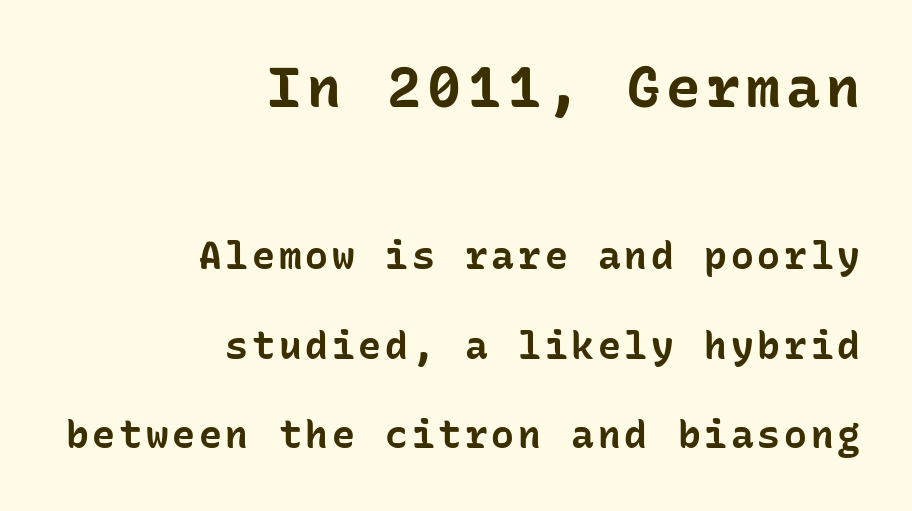
Q: Is the text bold? A: Yes.
Q: Is the text italic (slanted)? A: No, it is upright.
Q: Is the typeface a serif or a sans-serif typeface? A: Sans-serif.
Q: Is the text underlined? A: No.
Q: How is the paragraph aligned? A: Right-aligned.
Q: Is the spacing between lines tight, normal or loose? A: Loose.
Q: Which block of text is set in a larger size, the first (top) or the second (bottom)? A: The first (top) one.
Q: Width (condensed, normal, or wide)? A: Normal.
Q: Stroke contrast? A: Low.
Q: x-height? A: Medium.
Q: Monospaced? A: Yes.
